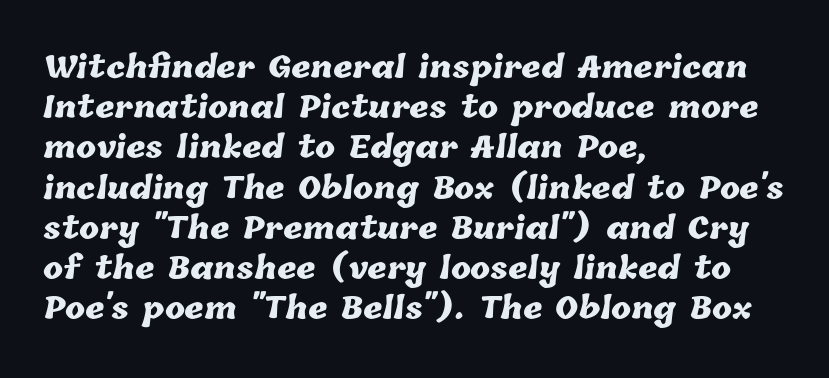
Q: Is the text bold? A: Yes.
Q: Is the text underlined? A: No.
Q: How is the paragraph aligned? A: Left-aligned.
Q: Is the spacing between letters normal or unusually wide? A: Normal.
Q: Is the spacing between lines tight, normal or loose? A: Normal.
Q: Width (condensed, normal, or wide)? A: Normal.
Q: Stroke contrast? A: Low.
Q: x-height? A: Medium.
Q: Monospaced? A: No.
